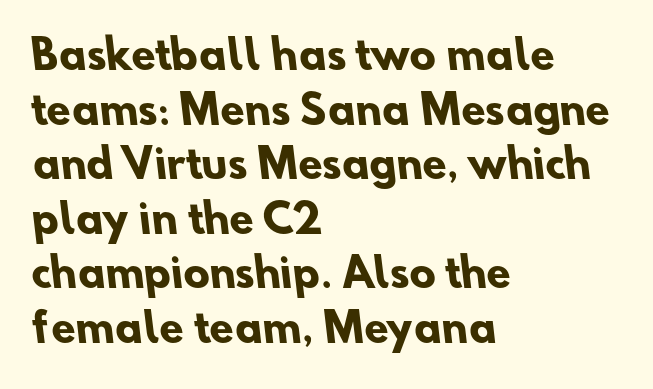
{"serif": "no", "bold": "yes", "weight": "heavy", "width": "normal", "stroke_contrast": "low", "x_height": "small", "monospaced": "no", "underline": "no", "align": "left", "line_spacing": "normal", "line_spacing_ratio": 1.4, "letter_spacing": "normal", "letter_spacing_em": 0.0, "glyph_px": 39}
